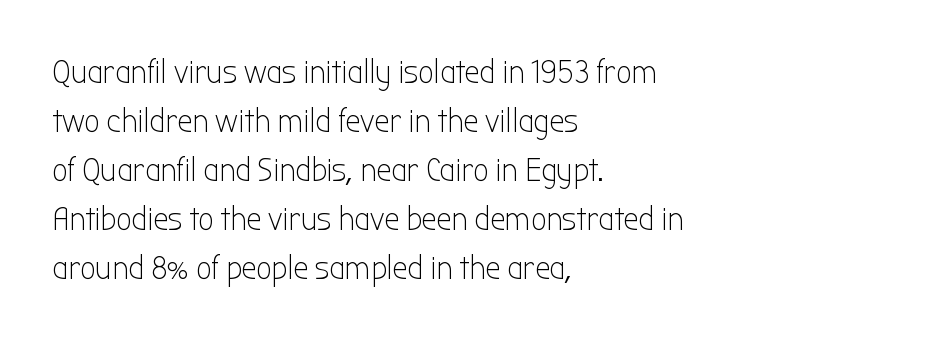
The image shows 34 px light, condensed sans-serif type, upright; set left-aligned, normal line spacing (1.44x), normal letter spacing, not underlined; low stroke contrast and a medium x-height.
